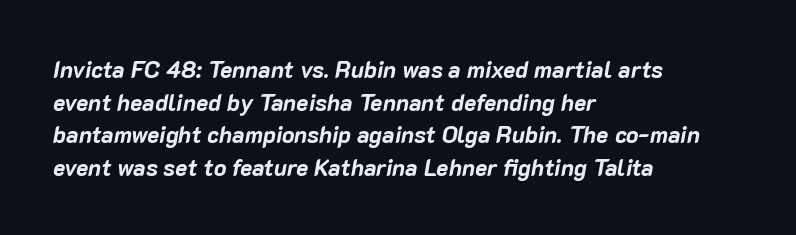
The glyphs look as if they've been sheared to an angle. Quick note: underline off. The rag falls on the right side of this text block. Is the type bold? Yes — the strokes are clearly thick and heavy. Leading: standard.
